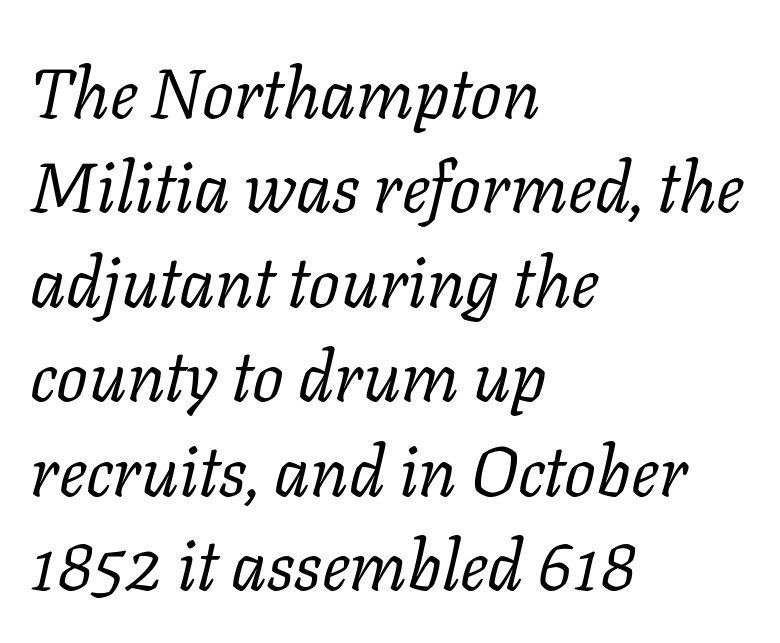
{"serif": "yes", "italic": "yes", "lean": "right", "slant_degrees": 11, "bold": "no", "weight": "regular", "width": "normal", "stroke_contrast": "low", "x_height": "medium", "monospaced": "no", "underline": "no", "align": "left", "line_spacing": "normal", "line_spacing_ratio": 1.35, "letter_spacing": "normal", "letter_spacing_em": 0.0, "glyph_px": 70}
